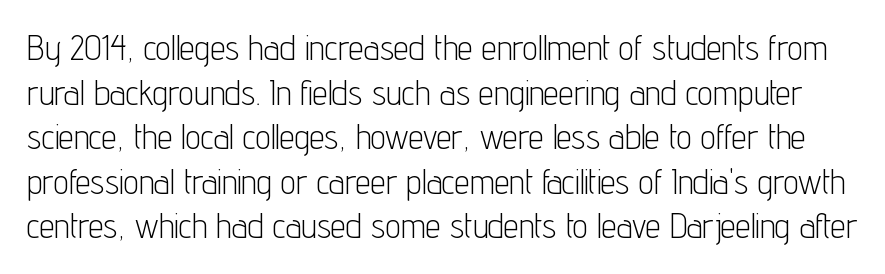
The image shows 34 px light, condensed sans-serif type, upright; set normal line spacing (1.31x), normal letter spacing, not underlined; low stroke contrast and a medium x-height.
